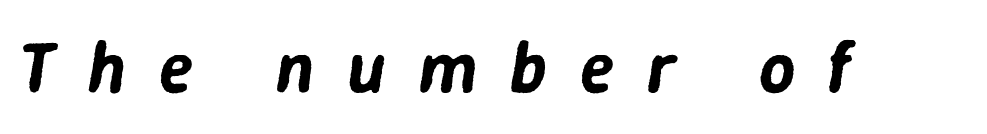
The text carries the slant typical of an italic or oblique font. Each letter keeps its own natural width here, so spacing adapts to shape. Compared with typical body copy, the letter spacing here is much looser. Glance below the letters and you will spot only blank space.
